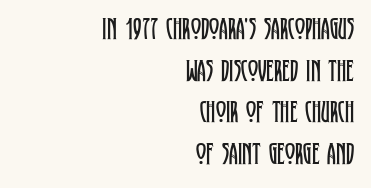
{"serif": "yes", "italic": "no", "bold": "no", "weight": "regular", "width": "condensed", "stroke_contrast": "low", "x_height": "large", "monospaced": "no", "underline": "no", "align": "right", "line_spacing": "normal", "line_spacing_ratio": 1.34, "letter_spacing": "normal", "letter_spacing_em": 0.0, "glyph_px": 31}
